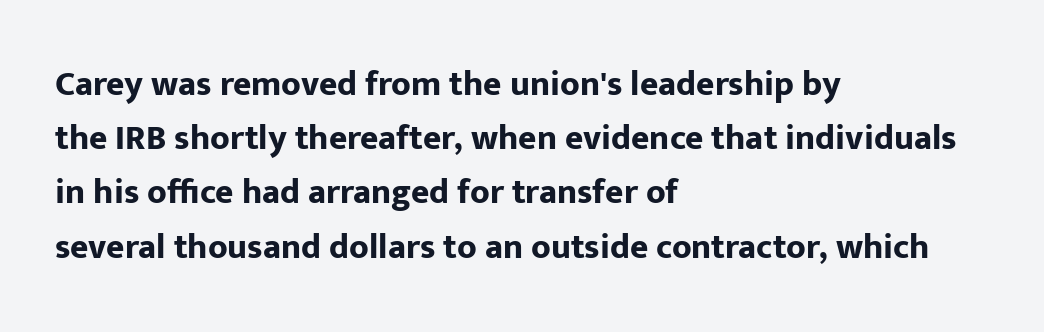
The image shows 35 px bold sans-serif type, upright; set left-aligned, normal line spacing (1.55x), normal letter spacing, not underlined; low stroke contrast and a medium x-height.
